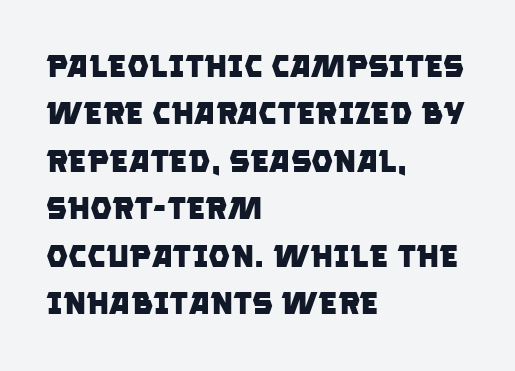
Notice how descenders clear the ascenders below comfortably — that's standard leading. The glyphs are unaccompanied by any horizontal stroke below them. Layout note: lines flush left. The font family rendered here belongs to the sans-serif group. Do the characters align in a grid? No, the font is proportional.
